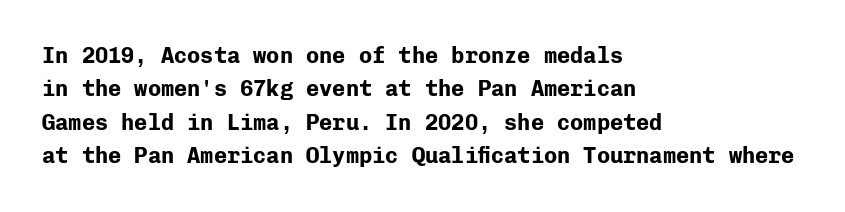
The image shows 22 px bold type, upright; set left-aligned, normal line spacing (1.52x), normal letter spacing, not underlined.
